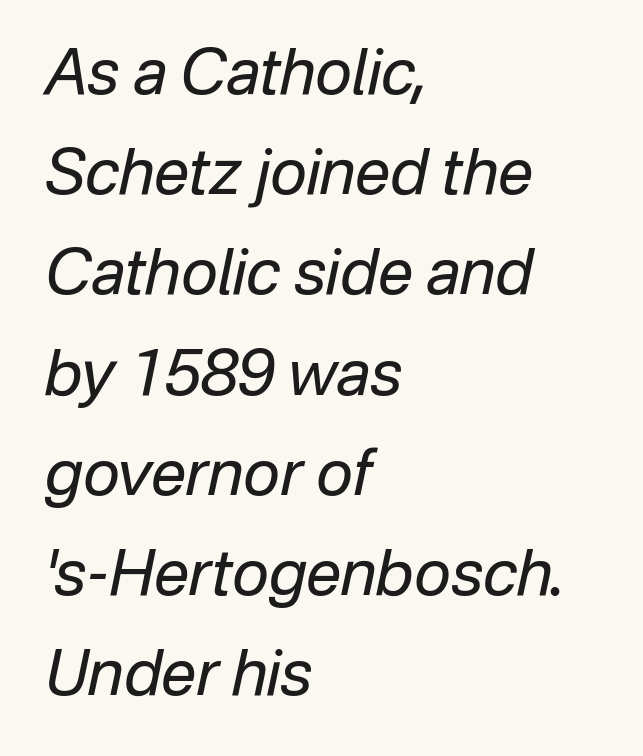
Q: Is the text bold? A: No.
Q: Is the text italic (slanted)? A: Yes, it leans right by about 12 degrees.
Q: Is the text underlined? A: No.
Q: How is the paragraph aligned? A: Left-aligned.
Q: Is the spacing between letters normal or unusually wide? A: Normal.
Q: Is the spacing between lines tight, normal or loose? A: Normal.
Q: Width (condensed, normal, or wide)? A: Normal.
Q: Stroke contrast? A: Low.
Q: x-height? A: Medium.
Q: Monospaced? A: No.
